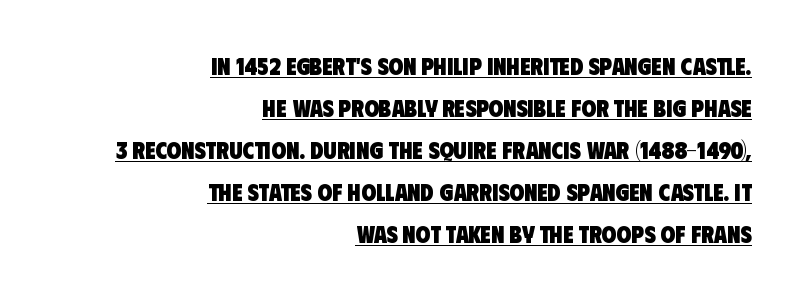
Q: Is the text bold? A: Yes.
Q: Is the text underlined? A: Yes.
Q: How is the paragraph aligned? A: Right-aligned.
Q: Is the spacing between letters normal or unusually wide? A: Normal.
